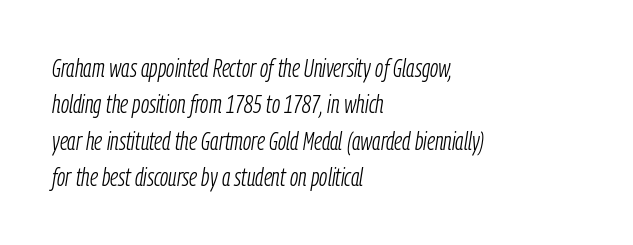
The image shows 25 px text type, italic (leaning right); set left-aligned, normal line spacing (1.46x), normal letter spacing, not underlined.
